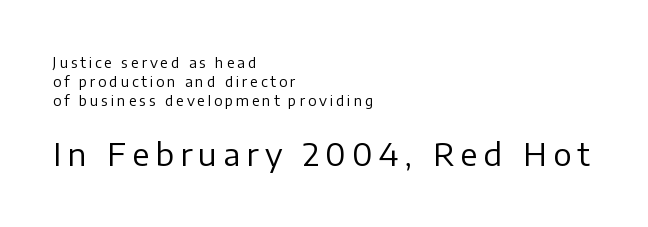
The image shows 31 px regular-weight sans-serif type, upright; set left-aligned, normal line spacing (1.35x), unusually wide letter spacing (+0.2 em), not underlined; the second (bottom) block is 2.21x larger; low stroke contrast and a medium x-height.
